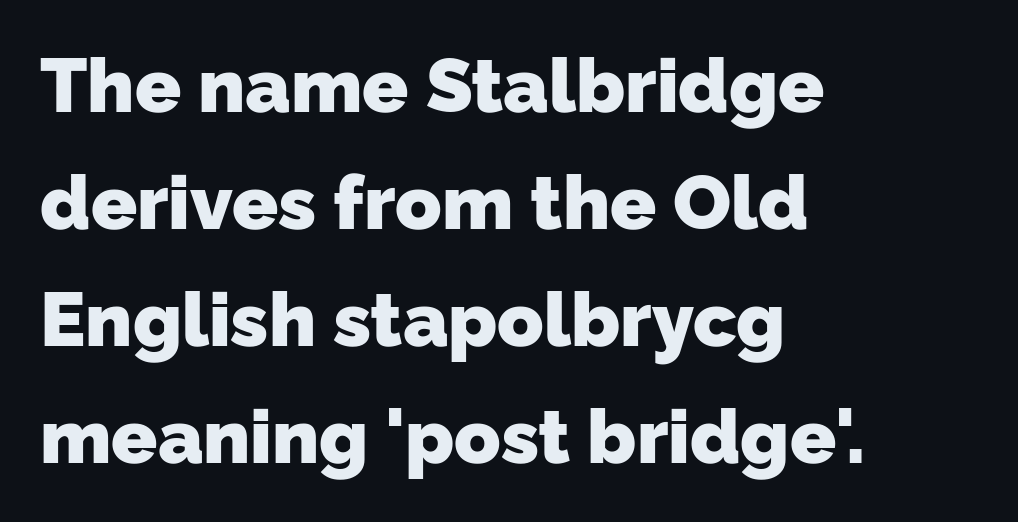
{"serif": "no", "bold": "yes", "weight": "heavy", "width": "normal", "stroke_contrast": "low", "x_height": "medium", "monospaced": "no", "underline": "no", "align": "left", "line_spacing": "normal", "line_spacing_ratio": 1.54, "letter_spacing": "normal", "letter_spacing_em": 0.0, "glyph_px": 76}
